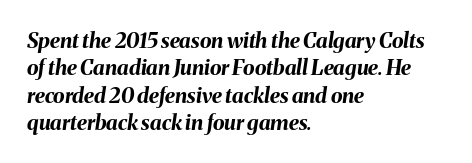
The image shows 21 px bold type, italic (leaning right); set left-aligned, normal line spacing (1.3x), normal letter spacing, not underlined.
